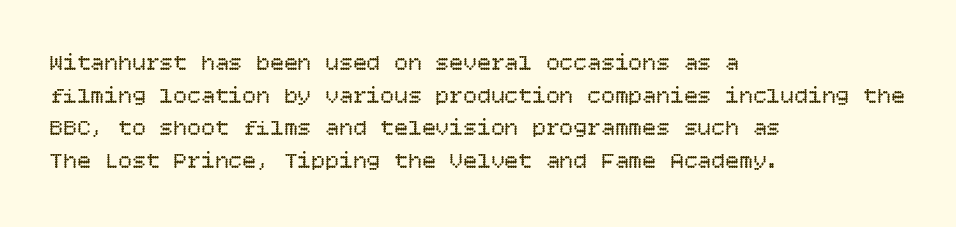
The image shows 23 px text type, upright; set left-aligned, normal line spacing (1.42x), normal letter spacing, not underlined.
